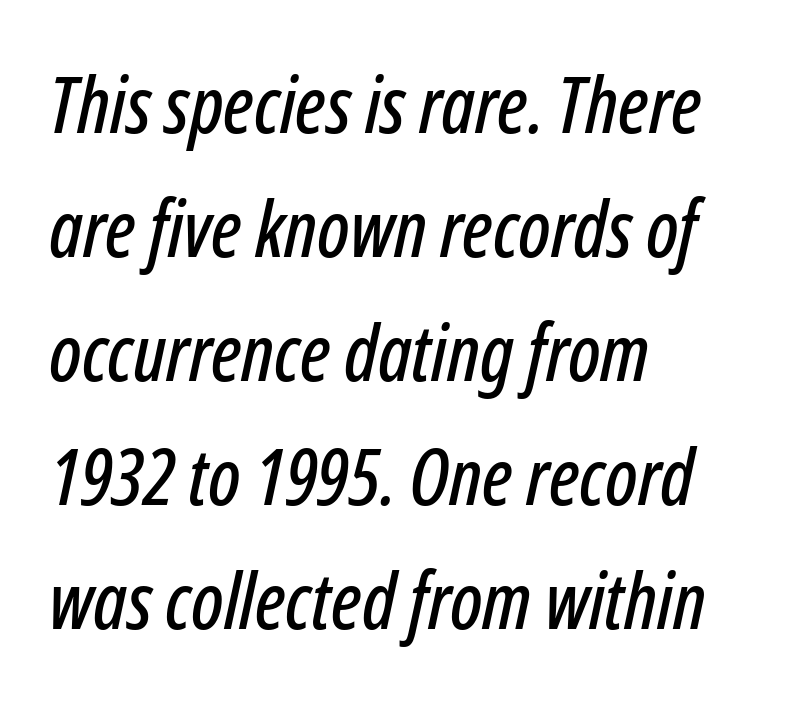
{"italic": "yes", "lean": "right", "slant_degrees": 12, "width": "condensed", "stroke_contrast": "low", "x_height": "medium", "monospaced": "no", "underline": "no", "align": "left", "line_spacing": "normal", "line_spacing_ratio": 1.59, "letter_spacing": "normal", "letter_spacing_em": 0.0, "glyph_px": 78}
